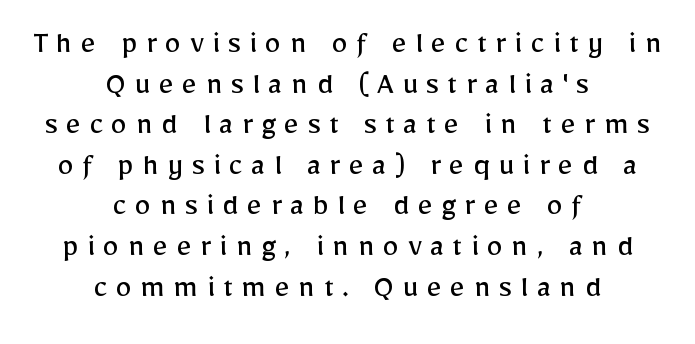
The letters carry no serifs — their stems end cleanly without finishing strokes. The passage shown is not bold in any degree. The glyphs are unaccompanied by any horizontal stroke below them. Caption: multi-line text, centered on the measure. Tall strokes in this sample are plumb rather than angled. This sample has the flowing, uneven cadence of proportional lettering.
